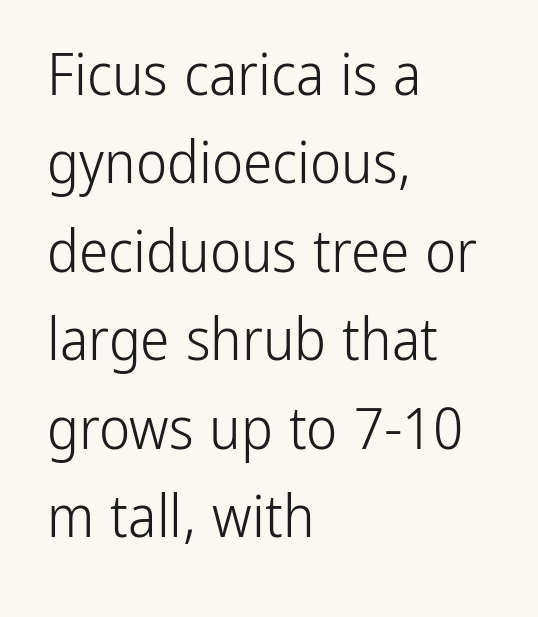
{"serif": "no", "italic": "no", "bold": "no", "weight": "light", "width": "condensed", "stroke_contrast": "low", "x_height": "medium", "monospaced": "no", "underline": "no", "align": "left", "line_spacing": "normal", "line_spacing_ratio": 1.5, "letter_spacing": "normal", "letter_spacing_em": 0.0, "glyph_px": 59}
